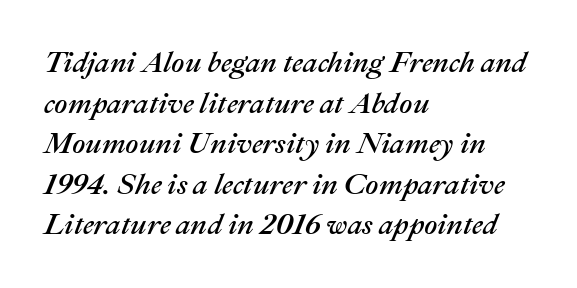
{"italic": "yes", "lean": "right", "slant_degrees": 22, "width": "normal", "stroke_contrast": "medium", "x_height": "medium", "monospaced": "no", "underline": "no", "align": "left", "line_spacing": "normal", "line_spacing_ratio": 1.4, "letter_spacing": "normal", "letter_spacing_em": 0.0, "glyph_px": 29}
